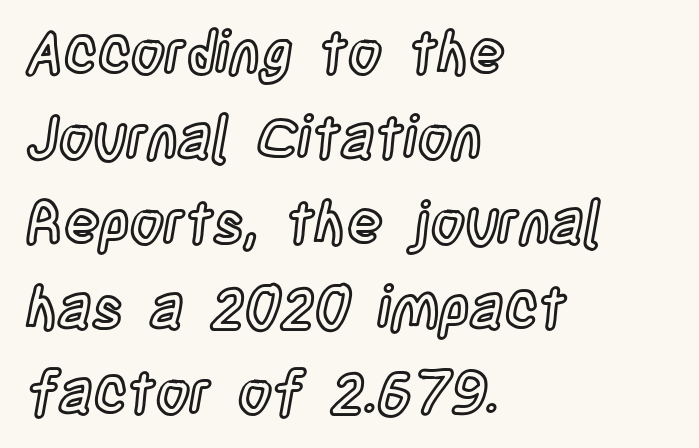
Here the designer chose a conventional face with non-uniform glyph widths. Here the glyphs are tracked normally, forming tight word shapes. The designer left line spacing at the default. All the whitespace from short lines collects on the right. Rule under the text: the space is simply empty.
